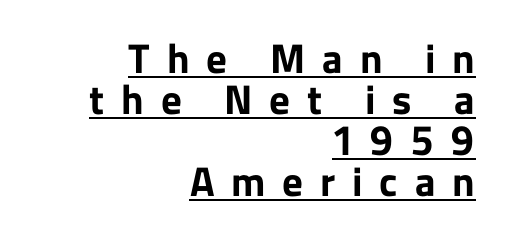
The image shows 41 px bold sans-serif type, upright; set right-aligned, tight line spacing (1.0x), unusually wide letter spacing (+0.41 em), underlined; low stroke contrast and a medium x-height.
